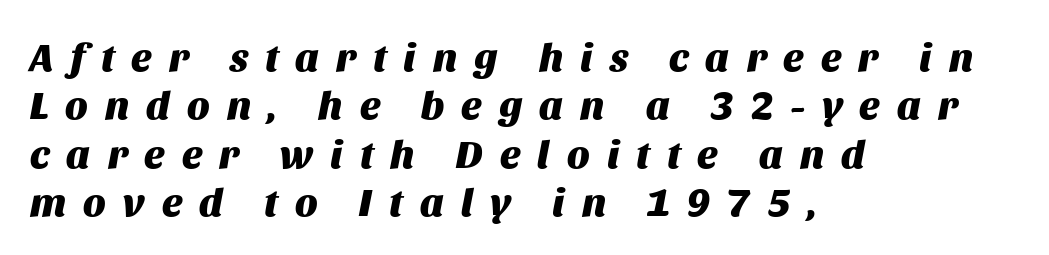
Q: Is the text bold? A: Yes.
Q: Is the text italic (slanted)? A: Yes, it leans right by about 11 degrees.
Q: Is the text underlined? A: No.
Q: How is the paragraph aligned? A: Left-aligned.
Q: Is the spacing between letters normal or unusually wide? A: Unusually wide.
Q: Width (condensed, normal, or wide)? A: Normal.
Q: Stroke contrast? A: Medium.
Q: x-height? A: Large.
Q: Monospaced? A: No.
